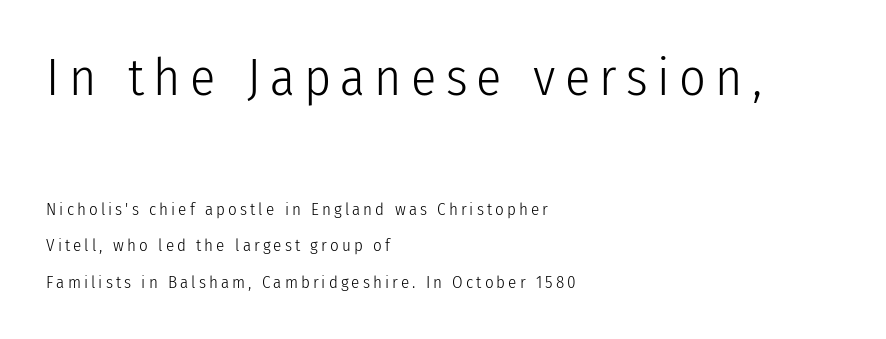
Here the designer chose a conventional face with non-uniform glyph widths. Glance below the letters and you will spot only blank space. Stems here are at most as thick as an everyday book face. Which of the two is more prominent by size? The first, at the top. The space between consecutive lines is lavish. The lettering stays uniformly vertical, giving the passage a roman look.
